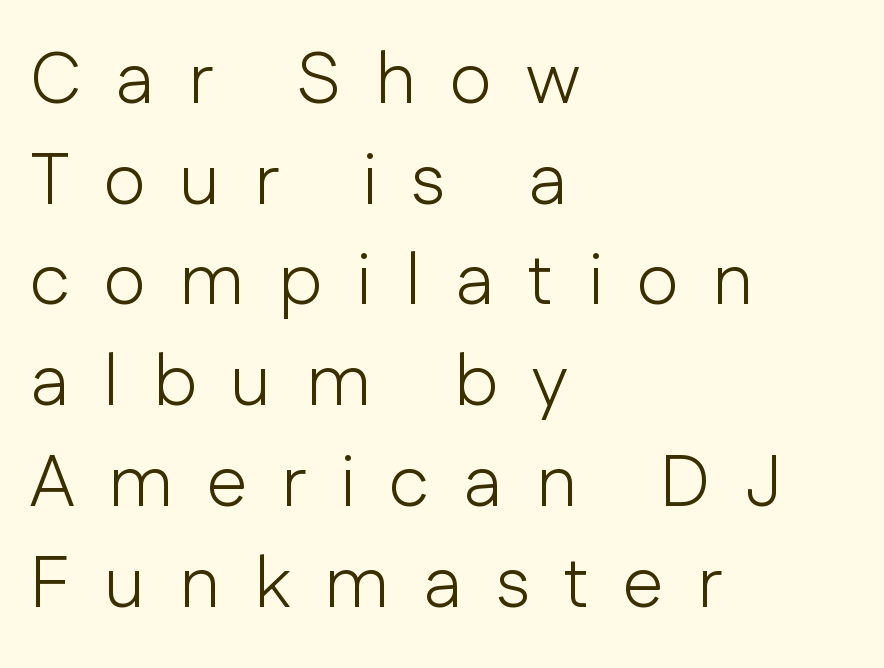
The image shows 73 px light sans-serif type, upright; set left-aligned, normal line spacing (1.38x), unusually wide letter spacing (+0.46 em), not underlined; low stroke contrast and a medium x-height.
